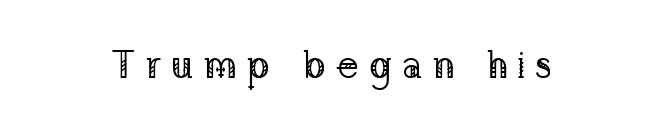
Bare-footed words on every line. These glyphs show unthickened strokes, regular width or finer. A typesetter would mark this as roman, not italic. Unlike a clean sans, this face finishes its strokes with serifs. What stands out about the letter spacing? Its width — letters are far apart. Each letter keeps its own natural width here, so spacing adapts to shape.
